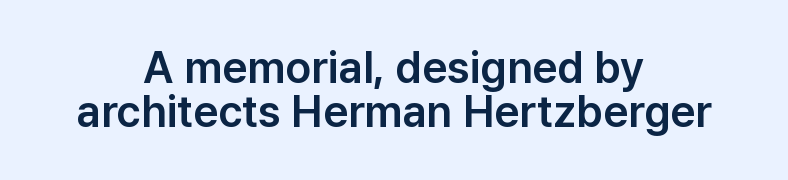
The image shows 44 px sans-serif type, upright; set centered, tight line spacing (1.01x), normal letter spacing, not underlined; low stroke contrast and a medium x-height.
